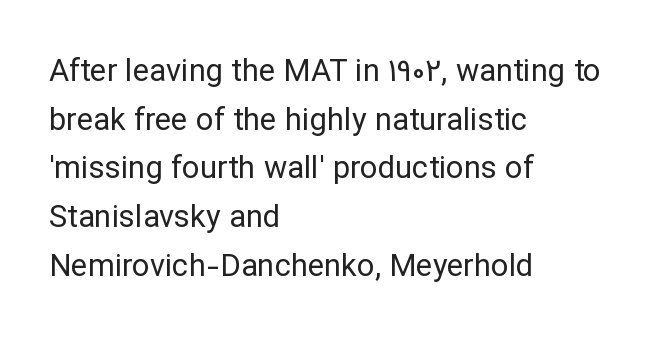
{"serif": "no", "italic": "no", "bold": "no", "weight": "regular", "width": "normal", "stroke_contrast": "low", "x_height": "medium", "monospaced": "no", "underline": "no", "align": "left", "line_spacing": "normal", "line_spacing_ratio": 1.57, "letter_spacing": "normal", "letter_spacing_em": 0.0, "glyph_px": 31}
